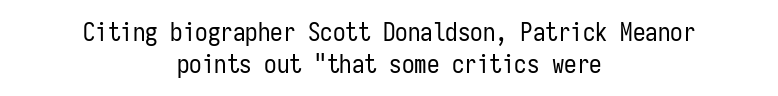
Q: Is the text bold? A: No.
Q: Is the text italic (slanted)? A: No, it is upright.
Q: Is the text underlined? A: No.
Q: How is the paragraph aligned? A: Centered.
Q: Is the spacing between letters normal or unusually wide? A: Normal.
Q: Is the spacing between lines tight, normal or loose? A: Normal.
